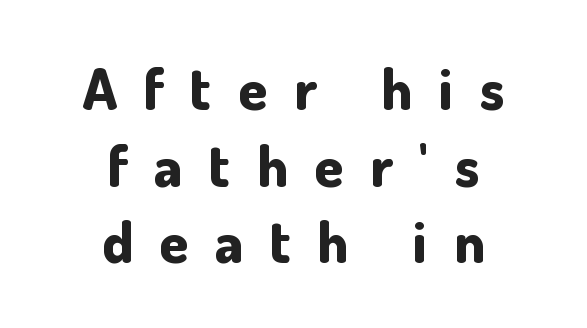
The tracking jumps out immediately: characters are airy and widely separated. Unmarked baselines from the first word to the last. Heft: maximum for text — a bold. Grotesque or geometric, the face here clearly has no serifs. Reading down the column, the eye jumps a familiar distance to each next line. The axis of the letterforms is exactly vertical.
